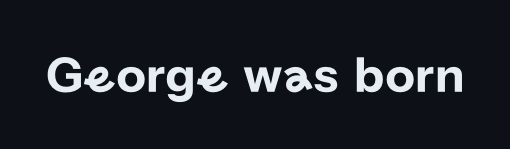
Q: Is the text italic (slanted)? A: No, it is upright.
Q: Is the typeface a serif or a sans-serif typeface? A: Sans-serif.
Q: Is the text underlined? A: No.
Q: Is the spacing between letters normal or unusually wide? A: Normal.
Q: Width (condensed, normal, or wide)? A: Normal.
Q: Stroke contrast? A: Low.
Q: x-height? A: Medium.
Q: Monospaced? A: No.
